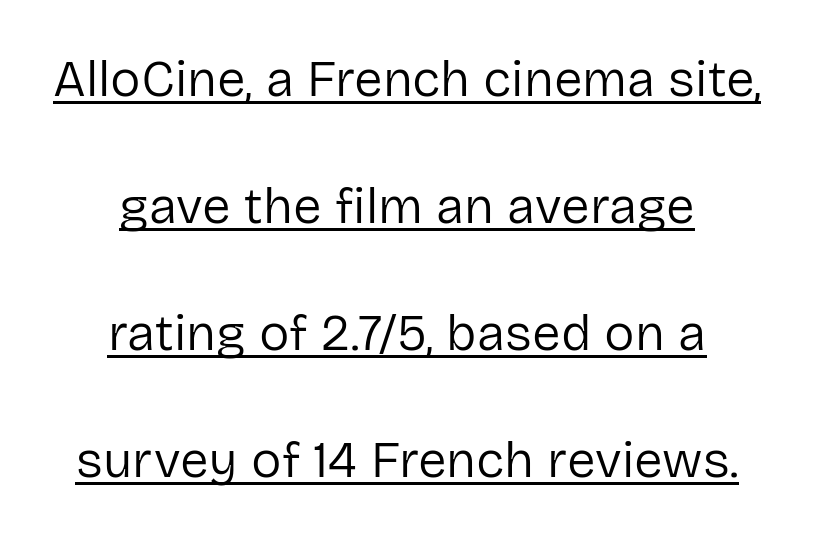
The image shows 51 px regular-weight sans-serif type, upright; set centered, loose line spacing (2.49x), normal letter spacing, underlined; low stroke contrast and a medium x-height.
